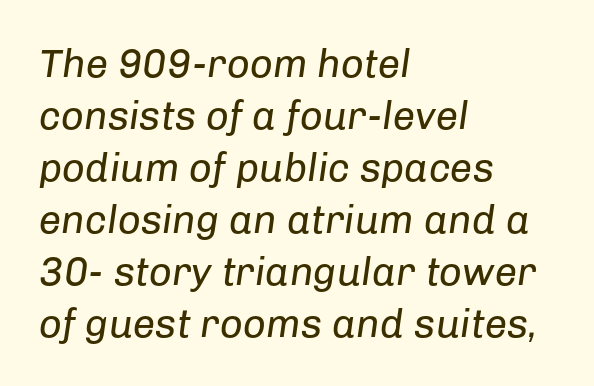
Slant detected: the letters are inclined. Do the characters align in a grid? No, the font is proportional. This sample is left-justified, so line endings fall wherever the words run out. This reads as an unemphasized weight, regular at the heaviest. Nobody touched the tracking dial on this one.
